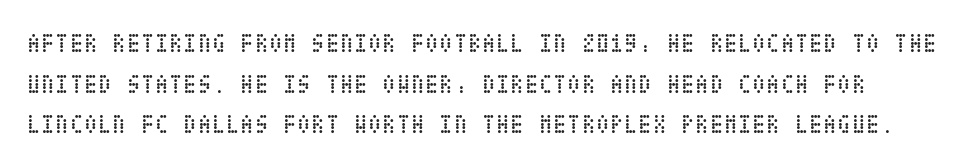
The image shows 26 px text type, upright; set normal line spacing (1.56x), normal letter spacing, not underlined.
